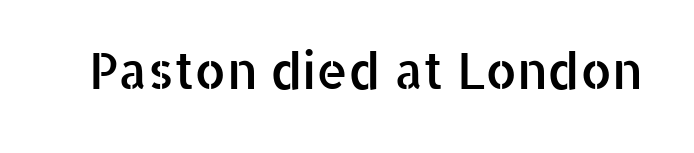
The image shows 50 px sans-serif type, upright; set normal letter spacing, not underlined; low stroke contrast and a medium x-height.
